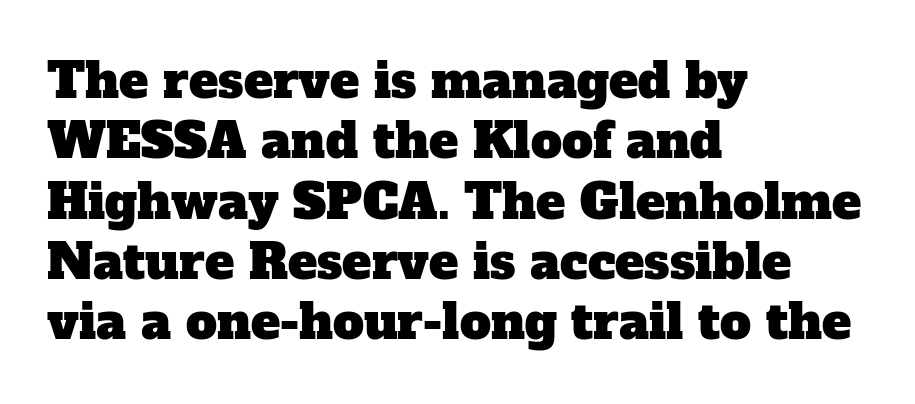
Q: Is the typeface a serif or a sans-serif typeface? A: Serif.
Q: Is the text underlined? A: No.
Q: How is the paragraph aligned? A: Left-aligned.
Q: Is the spacing between letters normal or unusually wide? A: Normal.
Q: Width (condensed, normal, or wide)? A: Normal.
Q: Stroke contrast? A: Low.
Q: x-height? A: Medium.
Q: Monospaced? A: No.
